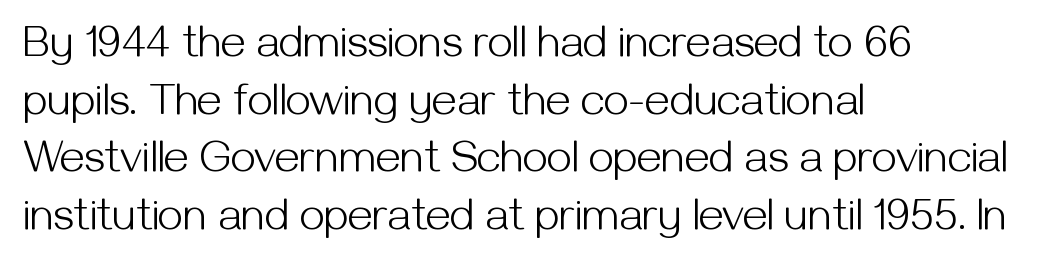
Q: Is the text bold? A: No.
Q: Is the text italic (slanted)? A: No, it is upright.
Q: Is the typeface a serif or a sans-serif typeface? A: Sans-serif.
Q: Is the text underlined? A: No.
Q: How is the paragraph aligned? A: Left-aligned.
Q: Is the spacing between letters normal or unusually wide? A: Normal.
Q: Is the spacing between lines tight, normal or loose? A: Normal.
Q: Width (condensed, normal, or wide)? A: Normal.
Q: Stroke contrast? A: Medium.
Q: x-height? A: Medium.
Q: Monospaced? A: No.
